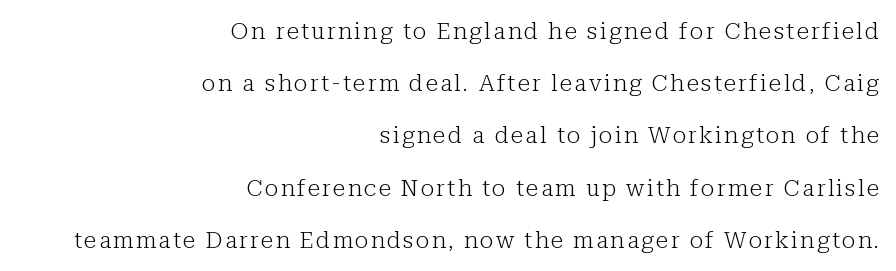
The image shows 23 px text type, upright; set right-aligned, loose line spacing (2.27x), not underlined.
